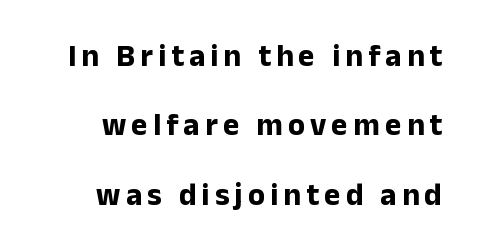
The image shows 31 px bold sans-serif type, upright; set loose line spacing (2.24x), not underlined; low stroke contrast and a medium x-height.
